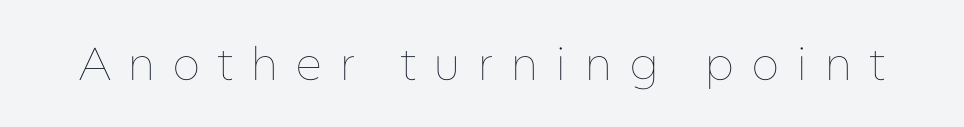
Q: Is the text bold? A: No.
Q: Is the text italic (slanted)? A: No, it is upright.
Q: Is the text underlined? A: No.
Q: Is the spacing between letters normal or unusually wide? A: Unusually wide.
Q: Width (condensed, normal, or wide)? A: Normal.
Q: Stroke contrast? A: Low.
Q: x-height? A: Medium.
Q: Monospaced? A: No.
